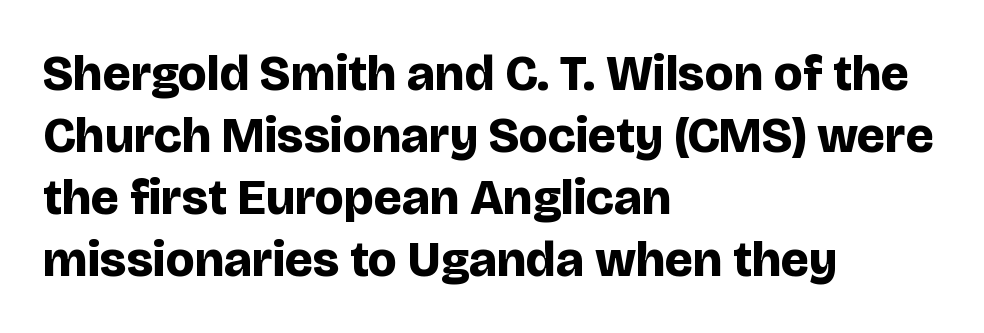
Q: Is the text bold? A: Yes.
Q: Is the text italic (slanted)? A: No, it is upright.
Q: Is the typeface a serif or a sans-serif typeface? A: Sans-serif.
Q: Is the text underlined? A: No.
Q: How is the paragraph aligned? A: Left-aligned.
Q: Is the spacing between letters normal or unusually wide? A: Normal.
Q: Width (condensed, normal, or wide)? A: Normal.
Q: Stroke contrast? A: Low.
Q: x-height? A: Large.
Q: Monospaced? A: No.
